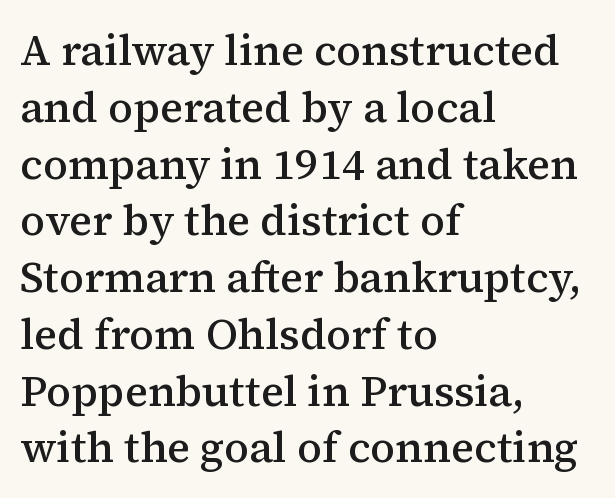
{"serif": "yes", "italic": "no", "bold": "semi", "weight": "semibold", "width": "normal", "stroke_contrast": "medium", "x_height": "medium", "monospaced": "no", "underline": "no", "align": "left", "line_spacing": "normal", "line_spacing_ratio": 1.32, "letter_spacing": "normal", "letter_spacing_em": 0.0, "glyph_px": 43}
